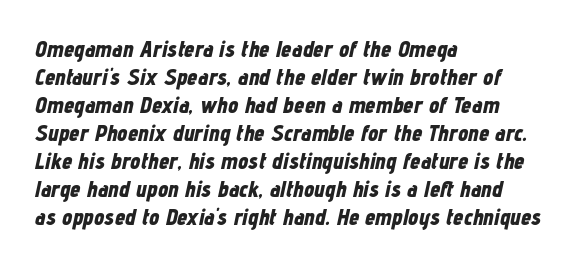
Caption: bold face, heavy strokes. Quick note: italic. The area under the type is left untouched. These lines stack with their left ends in a neat column. This sample uses plain, unmodified letter spacing.
